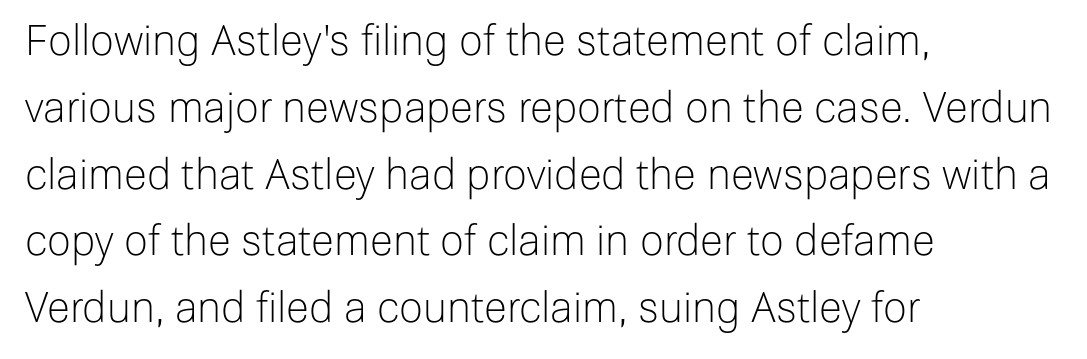
A light-to-regular cut is what we see here. Proportional: the letters do not fall into vertical columns. To sum up the face: it is a sans, with no serifs. If you measured baseline to baseline, you'd find a middling distance. Italic: no, the glyphs are upright roman. Short note: letters normally spaced.
